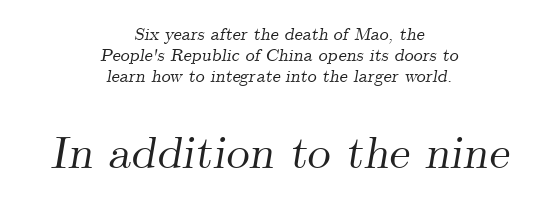
Q: Is the text italic (slanted)? A: Yes, it leans right by about 9 degrees.
Q: Is the typeface a serif or a sans-serif typeface? A: Serif.
Q: Is the text underlined? A: No.
Q: How is the paragraph aligned? A: Centered.
Q: Is the spacing between letters normal or unusually wide? A: Normal.
Q: Which block of text is set in a larger size, the first (top) or the second (bottom)? A: The second (bottom) one.
Q: Width (condensed, normal, or wide)? A: Normal.
Q: Stroke contrast? A: Medium.
Q: x-height? A: Small.
Q: Monospaced? A: No.
